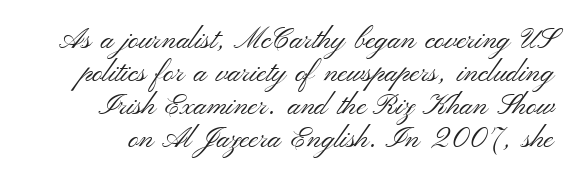
{"serif": "no", "bold": "no", "weight": "light", "width": "wide", "stroke_contrast": "medium", "x_height": "small", "monospaced": "no", "underline": "no", "align": "right", "line_spacing": "tight", "line_spacing_ratio": 1.14, "letter_spacing": "normal", "letter_spacing_em": 0.0, "glyph_px": 29}
